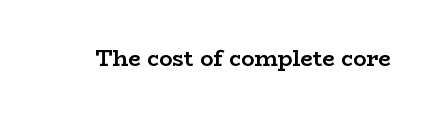
The image shows 22 px bold type, upright; set normal letter spacing, not underlined.
